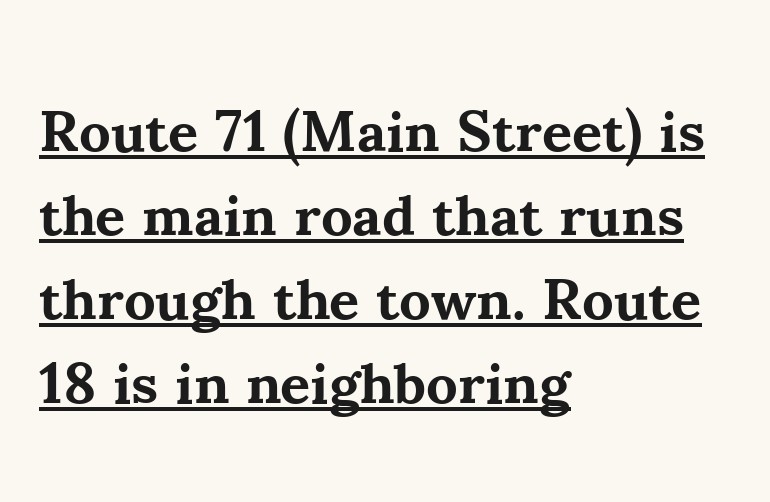
Heavy-handed strokes throughout: this text is bold. Left-aligned paragraph, ragged on the right. Underline: present. You could call the tracking neutral — neither tight nor loose. A typesetter would call this leading conventional body-copy spacing. The letters advance in unequal steps, a hallmark of proportional type.
